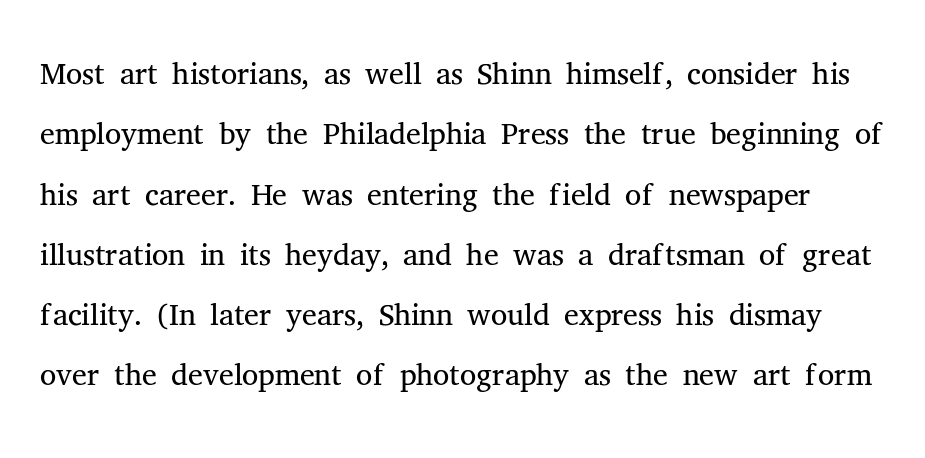
Q: Is the text bold? A: No.
Q: Is the text italic (slanted)? A: No, it is upright.
Q: Is the typeface a serif or a sans-serif typeface? A: Serif.
Q: Is the text underlined? A: No.
Q: Is the spacing between letters normal or unusually wide? A: Normal.
Q: Is the spacing between lines tight, normal or loose? A: Normal.
Q: Width (condensed, normal, or wide)? A: Normal.
Q: Stroke contrast? A: Medium.
Q: x-height? A: Medium.
Q: Monospaced? A: No.
